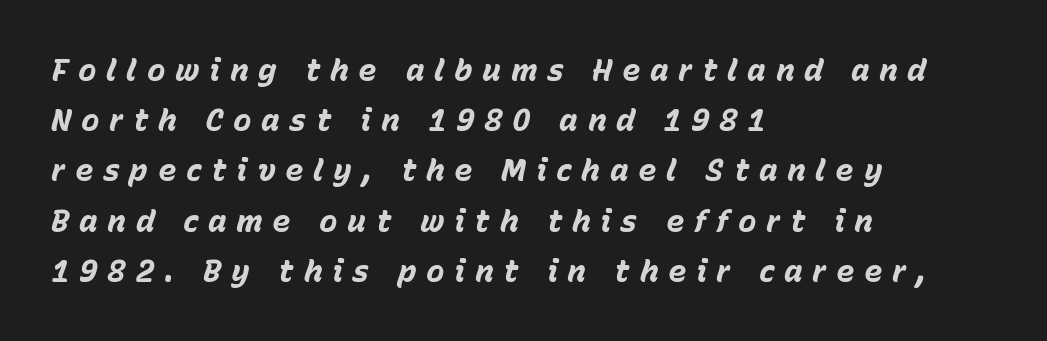
Q: Is the text bold? A: Yes.
Q: Is the text italic (slanted)? A: Yes, it leans right by about 15 degrees.
Q: Is the text underlined? A: No.
Q: How is the paragraph aligned? A: Left-aligned.
Q: Is the spacing between letters normal or unusually wide? A: Unusually wide.
Q: Is the spacing between lines tight, normal or loose? A: Normal.
Q: Width (condensed, normal, or wide)? A: Normal.
Q: Stroke contrast? A: Low.
Q: x-height? A: Medium.
Q: Monospaced? A: No.
